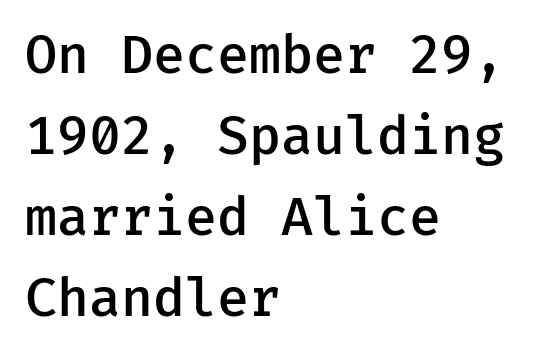
The image shows 52 px semibold sans-serif type, upright, monospaced; set left-aligned, normal line spacing (1.56x), normal letter spacing, not underlined; low stroke contrast and a medium x-height.
